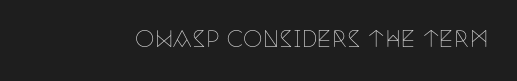
Q: Is the text bold? A: No.
Q: Is the text italic (slanted)? A: No, it is upright.
Q: Is the text underlined? A: No.
Q: Is the spacing between letters normal or unusually wide? A: Normal.
